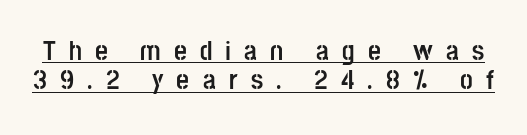
The image shows 28 px semibold, condensed sans-serif type, upright; set tight line spacing (1.05x), unusually wide letter spacing (+0.47 em), underlined; low stroke contrast and a large x-height.
